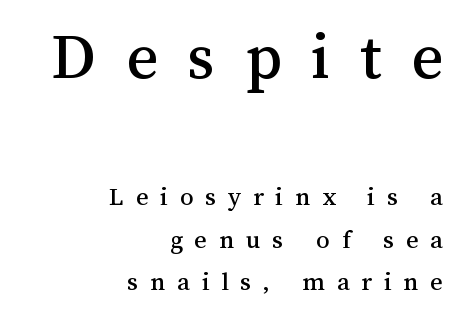
The letters are spread apart with noticeably loose tracking. Is the lower block the larger one? No — the upper block carries the bigger type. The letters advance in unequal steps, a hallmark of proportional type. The paragraph shown leans on its right margin. Horizontal bands of white between lines are of average thickness.
